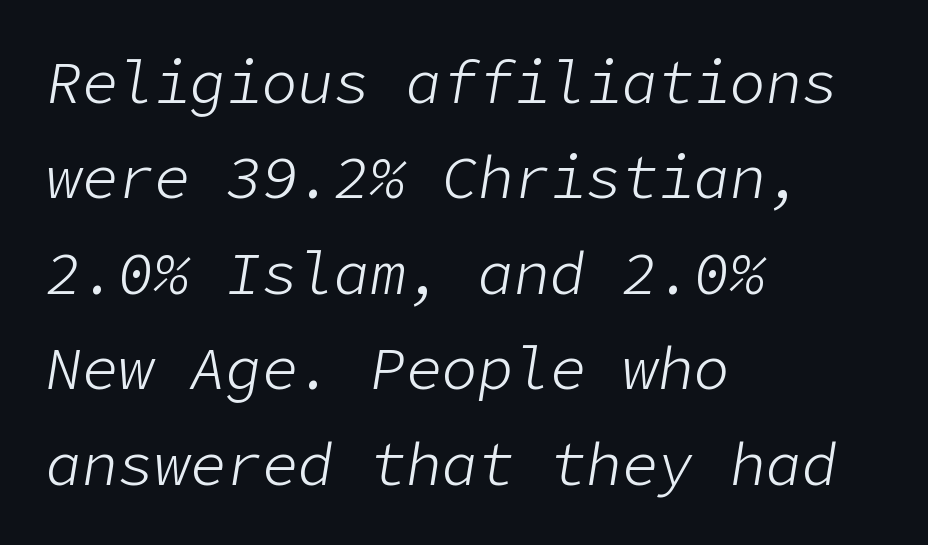
Q: Is the text bold? A: No.
Q: Is the text italic (slanted)? A: Yes, it leans right by about 9 degrees.
Q: Is the text underlined? A: No.
Q: How is the paragraph aligned? A: Left-aligned.
Q: Is the spacing between letters normal or unusually wide? A: Normal.
Q: Is the spacing between lines tight, normal or loose? A: Normal.
Q: Width (condensed, normal, or wide)? A: Normal.
Q: Stroke contrast? A: Low.
Q: x-height? A: Medium.
